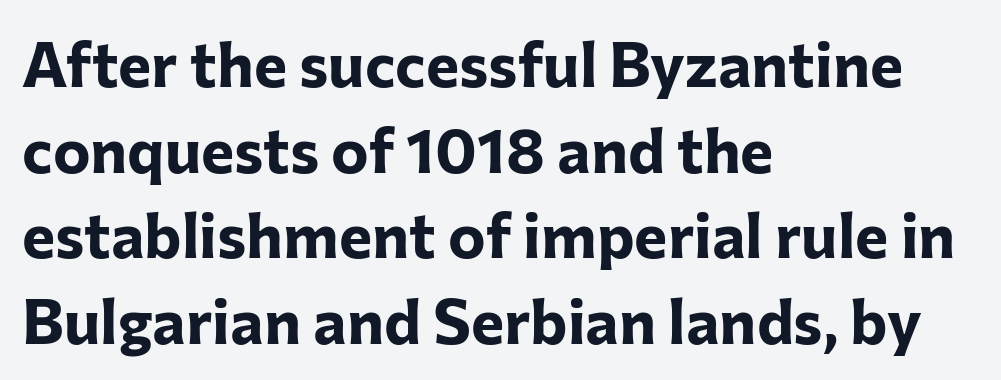
{"serif": "no", "italic": "no", "bold": "yes", "weight": "bold", "width": "normal", "stroke_contrast": "low", "x_height": "medium", "monospaced": "no", "underline": "no", "align": "left", "line_spacing": "normal", "line_spacing_ratio": 1.36, "letter_spacing": "normal", "letter_spacing_em": 0.0, "glyph_px": 63}
